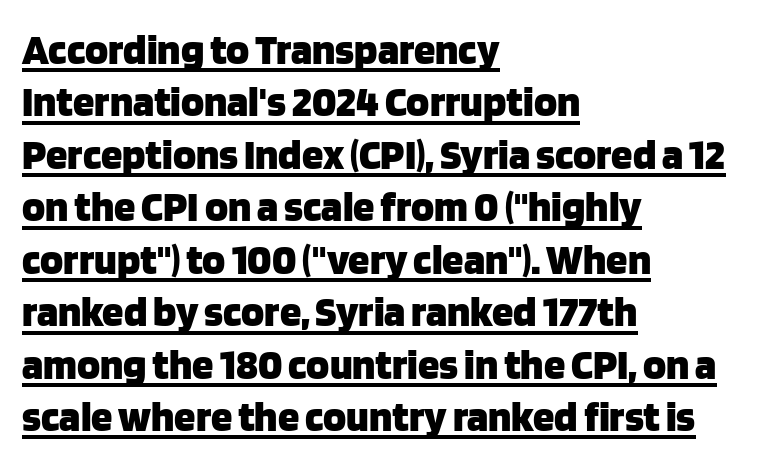
All the whitespace from short lines collects on the right. The specimen includes a rule beneath the text block's lines. Is this a fixed-width face? No — the glyphs have proportional, varying widths. The letters sit at their default tracking, neither squeezed nor spread.
